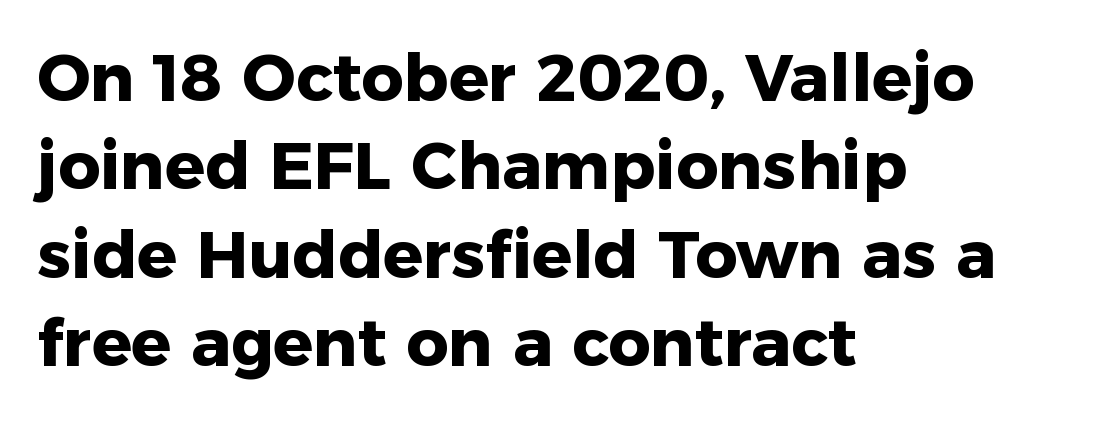
{"serif": "no", "italic": "no", "bold": "yes", "weight": "heavy", "width": "normal", "stroke_contrast": "low", "x_height": "medium", "monospaced": "no", "underline": "no", "align": "left", "line_spacing": "normal", "line_spacing_ratio": 1.34, "letter_spacing": "normal", "letter_spacing_em": 0.0, "glyph_px": 66}
